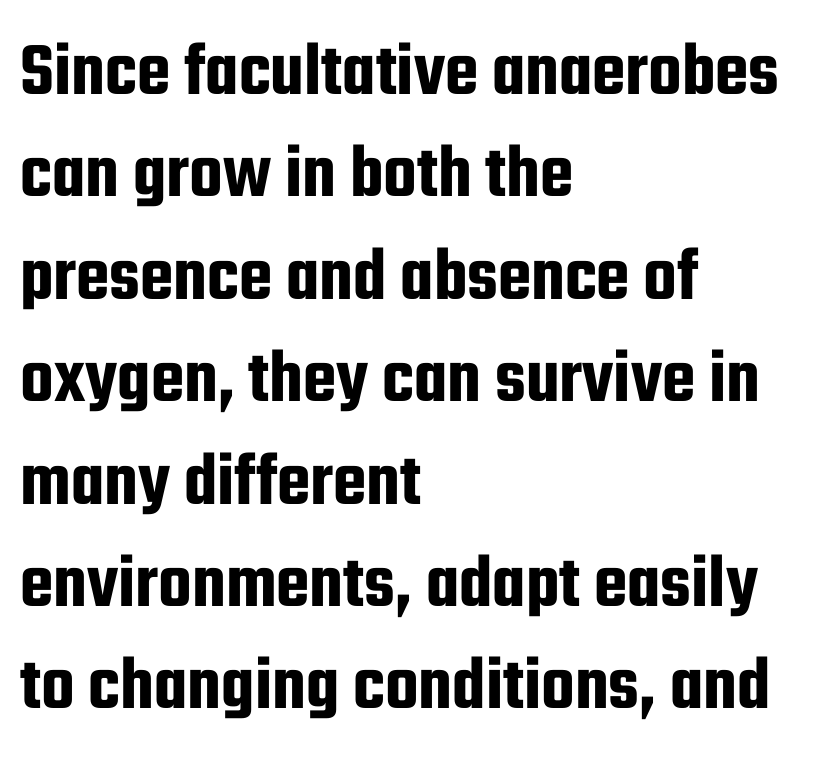
Serif or sans? Sans — the stroke terminals are bare. The specimen reads as upright at a glance. You could call the tracking neutral — neither tight nor loose. Rule under the text: the space is simply empty. Looks like regular typesetting: each glyph gets only the width it needs. This block has exactly the height ordinary leading produces.
